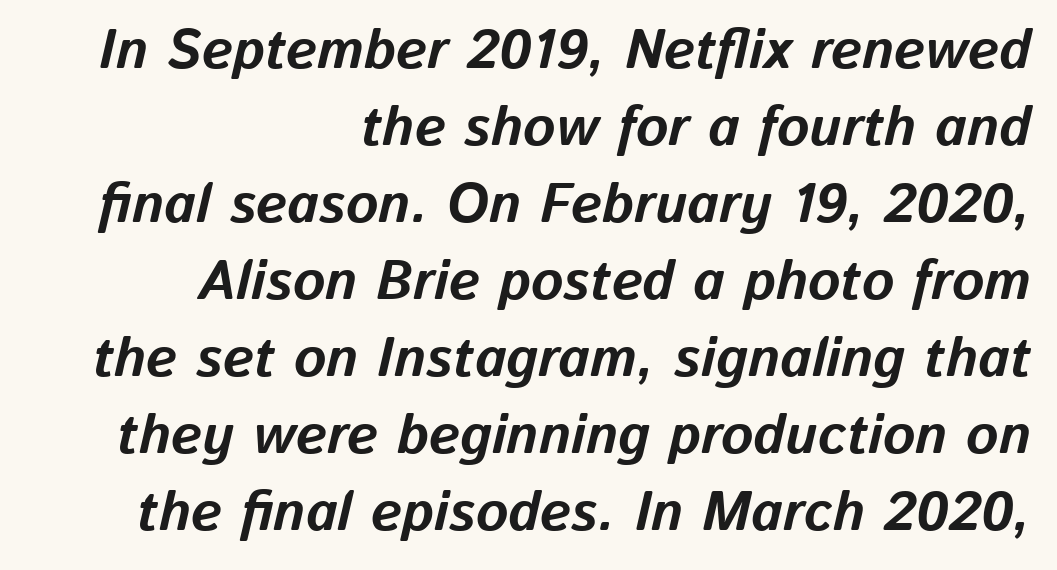
Q: Is the text bold? A: Yes.
Q: Is the text italic (slanted)? A: Yes, it leans right by about 13 degrees.
Q: Is the text underlined? A: No.
Q: How is the paragraph aligned? A: Right-aligned.
Q: Is the spacing between letters normal or unusually wide? A: Normal.
Q: Is the spacing between lines tight, normal or loose? A: Normal.
Q: Width (condensed, normal, or wide)? A: Normal.
Q: Stroke contrast? A: Low.
Q: x-height? A: Medium.
Q: Monospaced? A: No.
